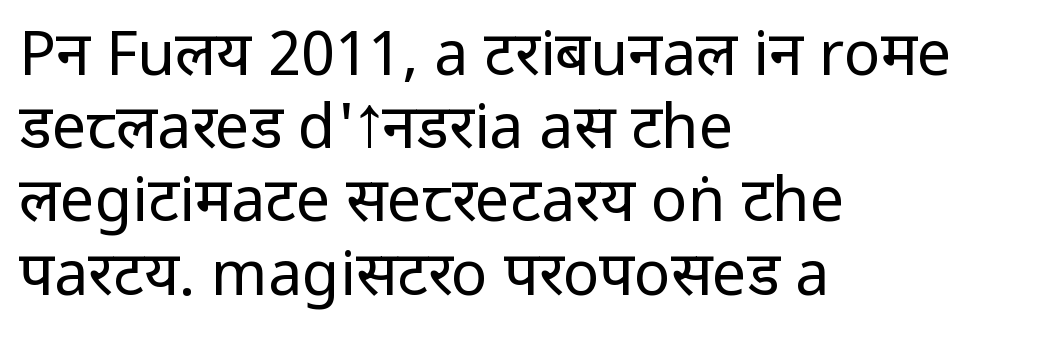
Q: Is the text bold? A: No.
Q: Is the text italic (slanted)? A: No, it is upright.
Q: Is the typeface a serif or a sans-serif typeface? A: Sans-serif.
Q: Is the text underlined? A: No.
Q: How is the paragraph aligned? A: Left-aligned.
Q: Is the spacing between letters normal or unusually wide? A: Normal.
Q: Width (condensed, normal, or wide)? A: Condensed.
Q: Stroke contrast? A: Low.
Q: x-height? A: Large.
Q: Monospaced? A: No.
